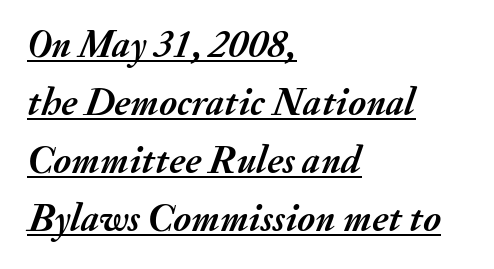
The image shows 39 px semibold type, italic (leaning right); set left-aligned, normal line spacing (1.49x), normal letter spacing, underlined; medium stroke contrast and a small x-height.
